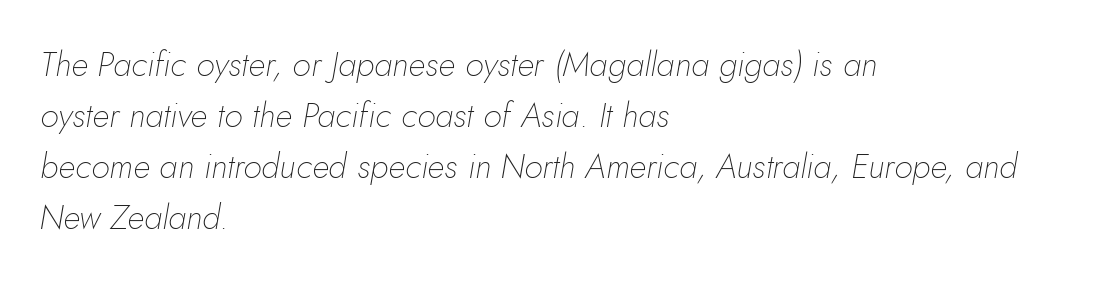
Q: Is the text bold? A: No.
Q: Is the text italic (slanted)? A: Yes, it leans right by about 10 degrees.
Q: Is the text underlined? A: No.
Q: How is the paragraph aligned? A: Left-aligned.
Q: Is the spacing between letters normal or unusually wide? A: Normal.
Q: Is the spacing between lines tight, normal or loose? A: Normal.
Q: Width (condensed, normal, or wide)? A: Normal.
Q: Stroke contrast? A: Low.
Q: x-height? A: Small.
Q: Monospaced? A: No.
